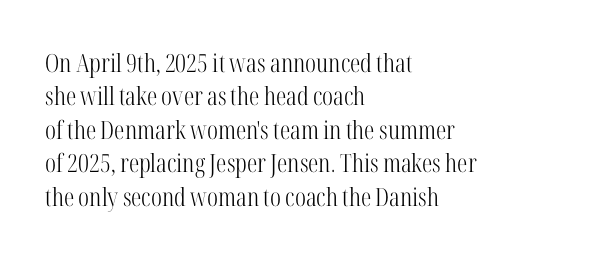
The image shows 25 px text type, upright; set left-aligned, normal line spacing (1.34x), normal letter spacing, not underlined.
